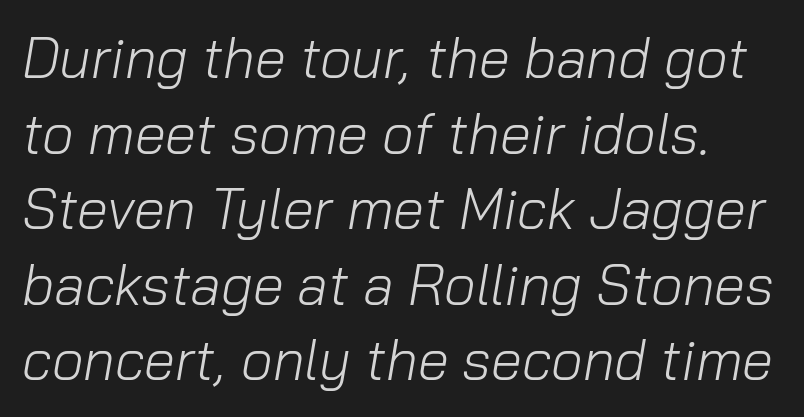
The image shows 56 px light type, italic (leaning right); set normal line spacing (1.35x), normal letter spacing, not underlined; low stroke contrast and a medium x-height.
